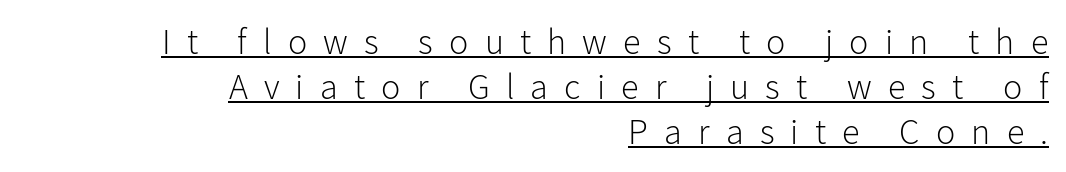
The image shows 36 px light sans-serif type, upright; set right-aligned, normal line spacing (1.25x), unusually wide letter spacing (+0.45 em), underlined; low stroke contrast and a medium x-height.
